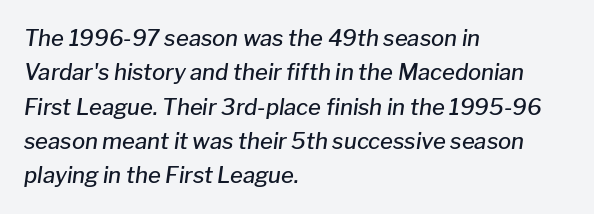
Type without underlining. The passage shown stacks its lines at a standard gap. A typesetter would mark this as italic. Its strokes are somewhat broadened, the hallmark of semibold type.
